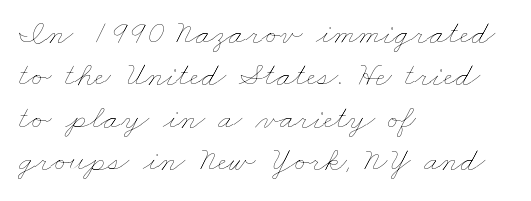
The image shows 34 px thin, wide type; set left-aligned, normal line spacing (1.25x), normal letter spacing, not underlined; low stroke contrast and a small x-height.
